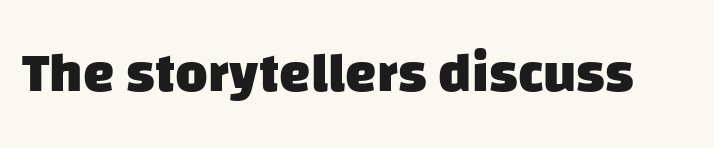
Q: Is the text bold? A: Yes.
Q: Is the typeface a serif or a sans-serif typeface? A: Sans-serif.
Q: Is the text underlined? A: No.
Q: Is the spacing between letters normal or unusually wide? A: Normal.
Q: Width (condensed, normal, or wide)? A: Normal.
Q: Stroke contrast? A: Low.
Q: x-height? A: Large.
Q: Monospaced? A: No.
